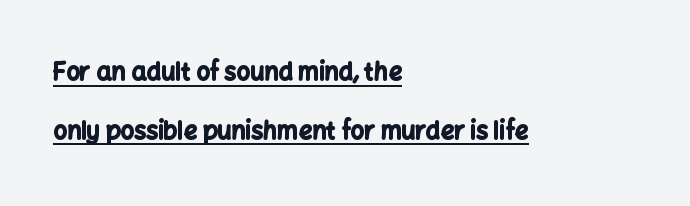
{"italic": "no", "bold": "yes", "underline": "yes", "align": "left", "line_spacing": "loose", "line_spacing_ratio": 2.44, "letter_spacing": "normal", "letter_spacing_em": 0.0, "glyph_px": 24}
